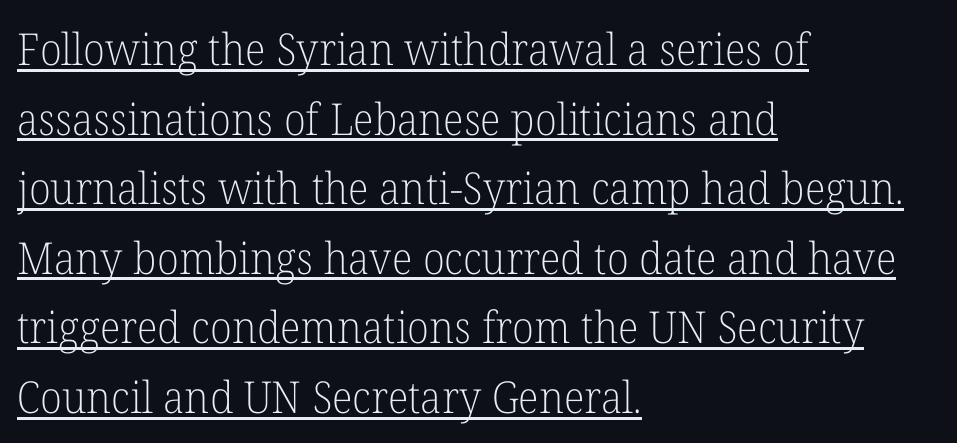
Q: Is the text bold? A: No.
Q: Is the text italic (slanted)? A: No, it is upright.
Q: Is the typeface a serif or a sans-serif typeface? A: Serif.
Q: Is the text underlined? A: Yes.
Q: How is the paragraph aligned? A: Left-aligned.
Q: Is the spacing between letters normal or unusually wide? A: Normal.
Q: Is the spacing between lines tight, normal or loose? A: Normal.
Q: Width (condensed, normal, or wide)? A: Normal.
Q: Stroke contrast? A: Low.
Q: x-height? A: Medium.
Q: Monospaced? A: No.
